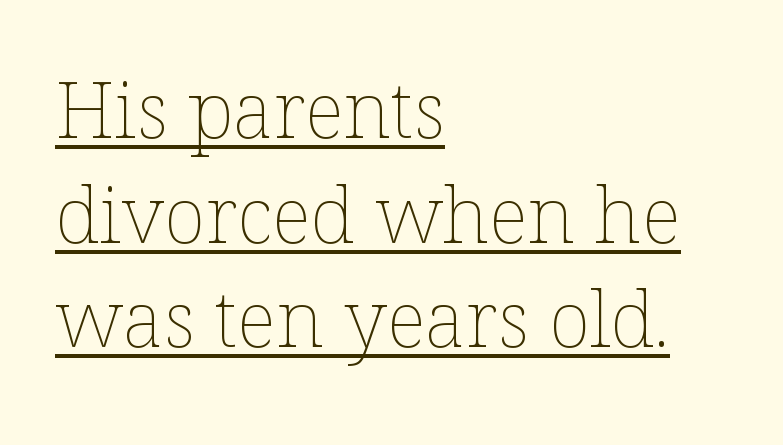
{"italic": "no", "bold": "no", "weight": "thin", "width": "normal", "stroke_contrast": "low", "x_height": "medium", "monospaced": "no", "underline": "yes", "align": "left", "line_spacing": "normal", "line_spacing_ratio": 1.34, "letter_spacing": "normal", "letter_spacing_em": 0.0, "glyph_px": 78}
